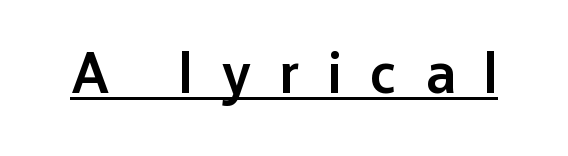
{"serif": "no", "italic": "no", "bold": "semi", "weight": "semibold", "width": "normal", "stroke_contrast": "low", "x_height": "medium", "monospaced": "no", "underline": "yes", "letter_spacing": "wide", "letter_spacing_em": 0.49, "glyph_px": 58}
